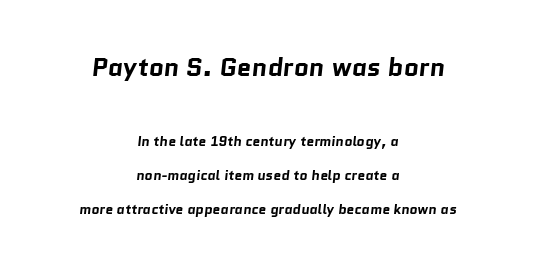
The image shows 26 px bold type; set centered, loose line spacing (2.41x), normal letter spacing, not underlined; the first (top) block is 1.86x larger.
